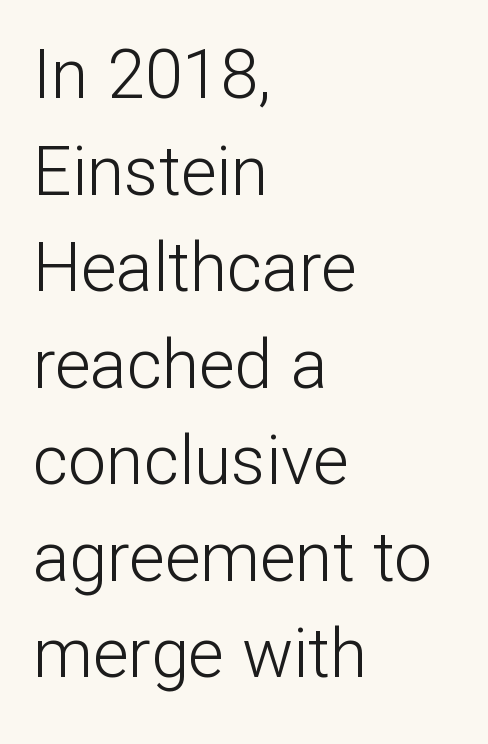
{"serif": "no", "italic": "no", "bold": "no", "weight": "light", "width": "normal", "stroke_contrast": "low", "x_height": "medium", "monospaced": "no", "underline": "no", "align": "left", "line_spacing": "normal", "line_spacing_ratio": 1.42, "letter_spacing": "normal", "letter_spacing_em": 0.0, "glyph_px": 68}
